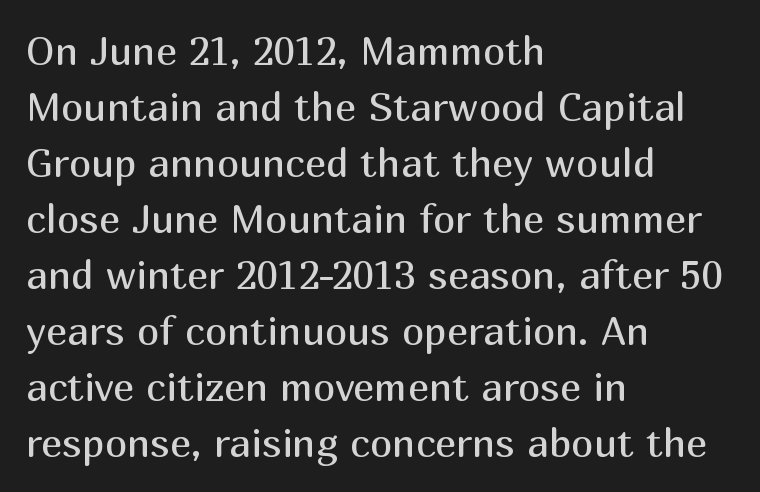
{"serif": "no", "italic": "no", "bold": "no", "weight": "regular", "width": "normal", "stroke_contrast": "medium", "x_height": "medium", "monospaced": "no", "underline": "no", "align": "left", "line_spacing": "normal", "line_spacing_ratio": 1.4, "letter_spacing": "normal", "letter_spacing_em": 0.0, "glyph_px": 40}
